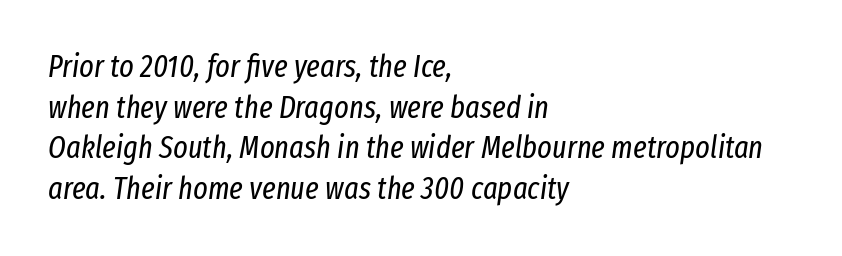
Heft: none added — not bold. Looking at the ascenders, they clearly lean. Baseline-to-baseline distance is the conventional proportion of letter height. A typesetter would call this proportional, since set widths differ per character. The passage is arranged the way most books set body copy — flush left. The letterforms sit shoulder to shoulder at normal distance.
